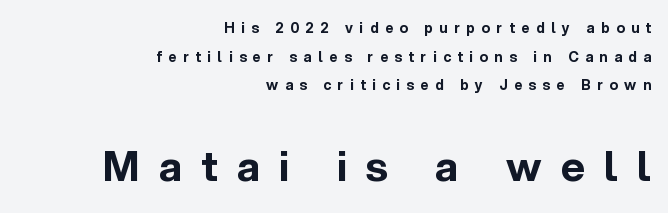
The area under the type is left untouched. You'd pick this weight for a headline — it's a proper bold. A flush-right, rag-left setting is used for this passage. Tall strokes in this sample are plumb rather than angled. The emphasis by scale lands on block number two, below.
